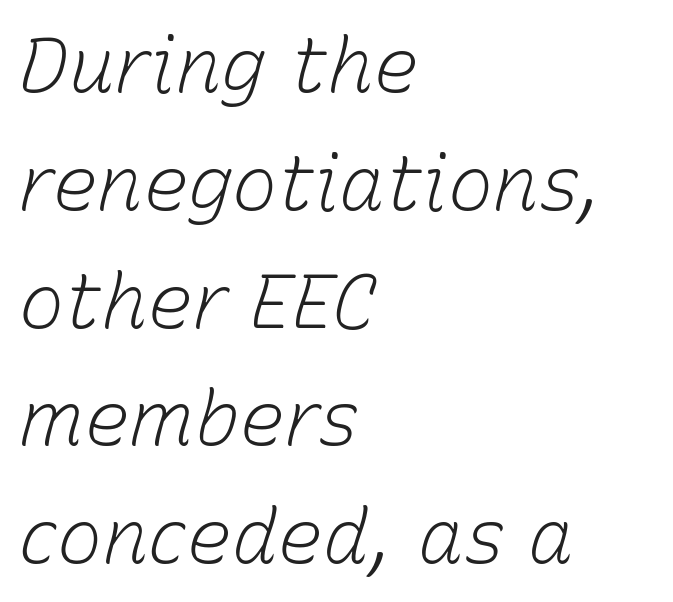
The image shows 76 px light type, italic (leaning right); set left-aligned, normal line spacing (1.55x), normal letter spacing, not underlined; low stroke contrast and a medium x-height.
